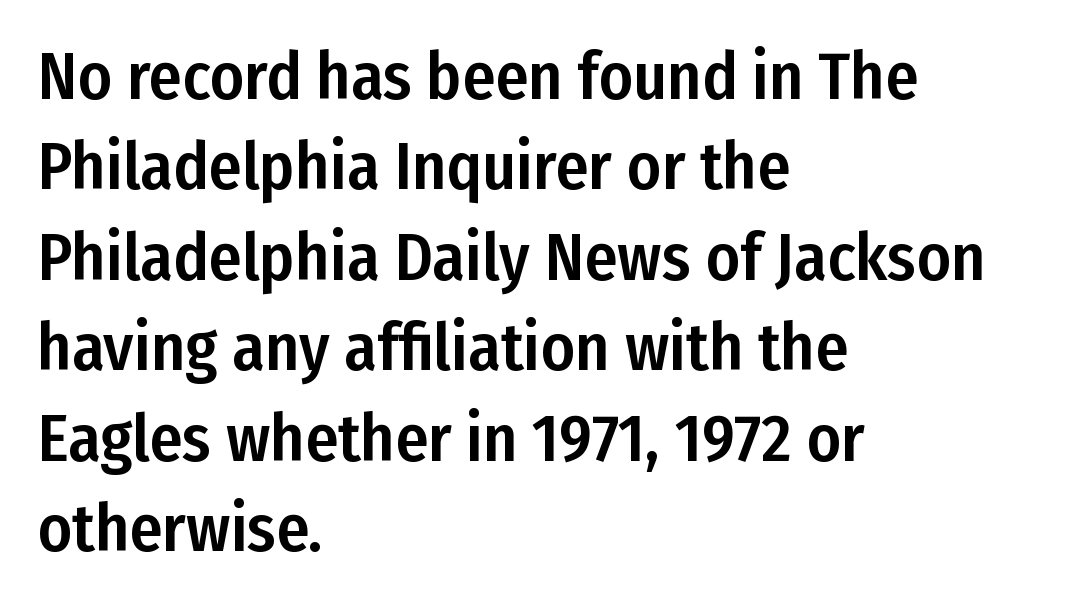
The image shows 66 px condensed sans-serif type, upright; set left-aligned, normal line spacing (1.37x), normal letter spacing, not underlined; low stroke contrast and a medium x-height.
